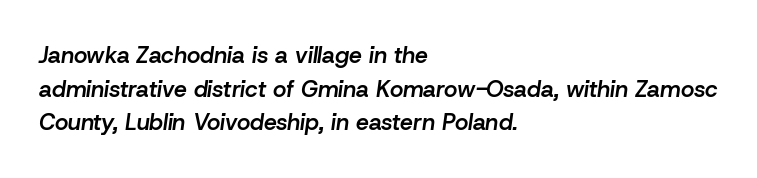
Q: Is the text bold? A: Semi-bold.
Q: Is the text italic (slanted)? A: Yes, it leans right by about 8 degrees.
Q: Is the text underlined? A: No.
Q: How is the paragraph aligned? A: Left-aligned.
Q: Is the spacing between letters normal or unusually wide? A: Normal.
Q: Is the spacing between lines tight, normal or loose? A: Normal.
